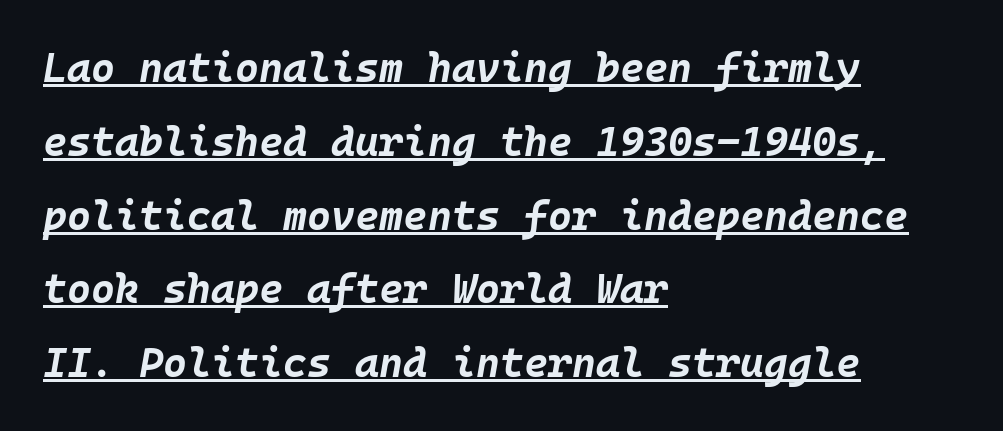
An italicized treatment has been applied to the whole sample. Does a line run under the words? Yes, clearly. A dark, heavy texture on the line: the type is bold. The face used here is rendered with its standard letterfit.
